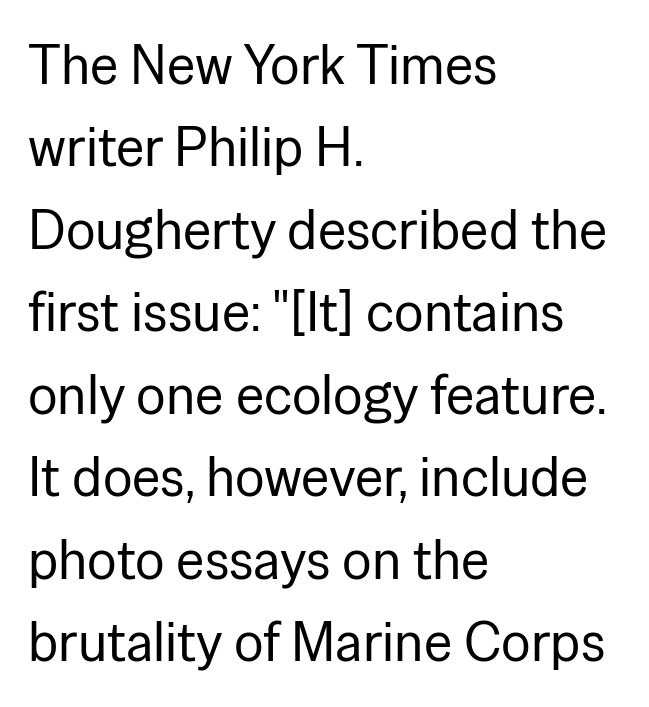
Vertical strokes here are truly vertical. Is this a sans? Yes — the strokes have no serifs. These lines are rendered in a variable-pitch font. Honestly, the row spacing looks completely unremarkable.
